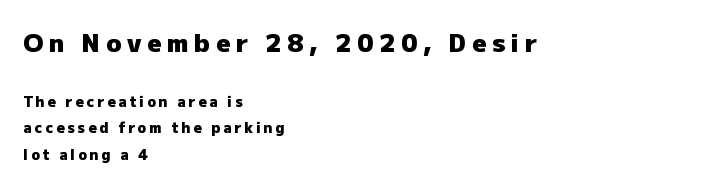
Q: Is the text bold? A: Yes.
Q: Is the text italic (slanted)? A: No, it is upright.
Q: Is the text underlined? A: No.
Q: How is the paragraph aligned? A: Left-aligned.
Q: Is the spacing between letters normal or unusually wide? A: Unusually wide.
Q: Which block of text is set in a larger size, the first (top) or the second (bottom)? A: The first (top) one.
